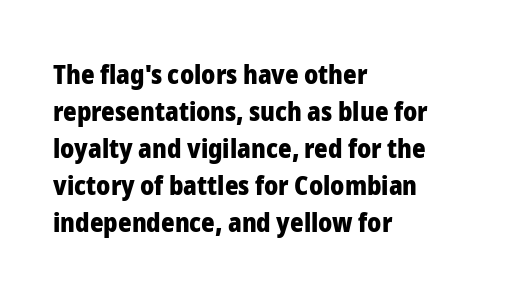
The image shows 26 px bold type, upright; set left-aligned, normal line spacing (1.42x), normal letter spacing, not underlined.
